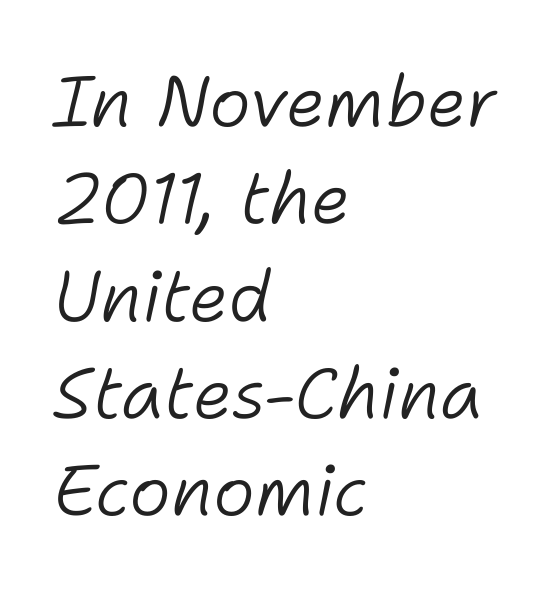
The image shows 71 px light type, italic (leaning right); set left-aligned, normal line spacing (1.37x), normal letter spacing, not underlined; low stroke contrast and a medium x-height.
